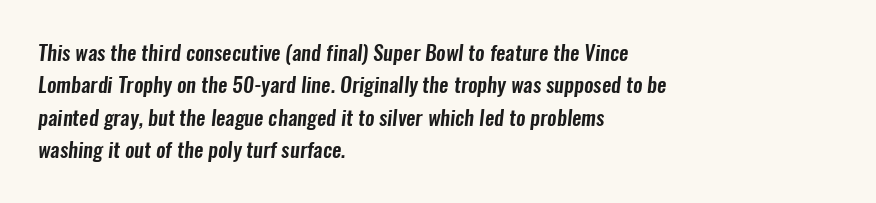
Type without underlining. Left-aligned paragraph, ragged on the right. Words appear dense and cohesive because spacing is normal. The rows are spaced the way most documents space them.
